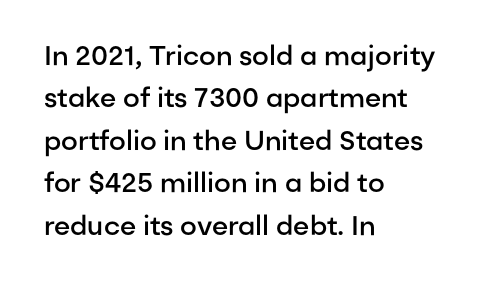
The image shows 27 px text type, upright; set left-aligned, normal line spacing (1.57x), normal letter spacing, not underlined.
